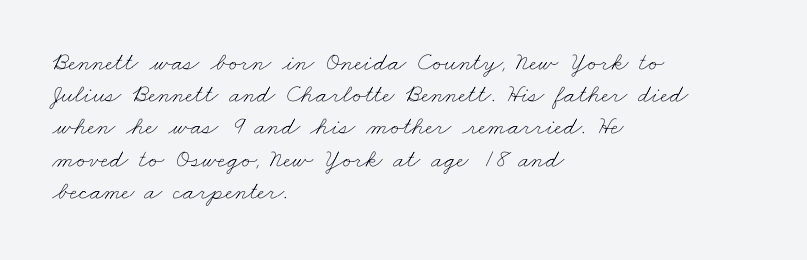
{"bold": "no", "underline": "no", "align": "left", "line_spacing_ratio": 1.24, "letter_spacing": "normal", "letter_spacing_em": 0.0, "glyph_px": 26}
